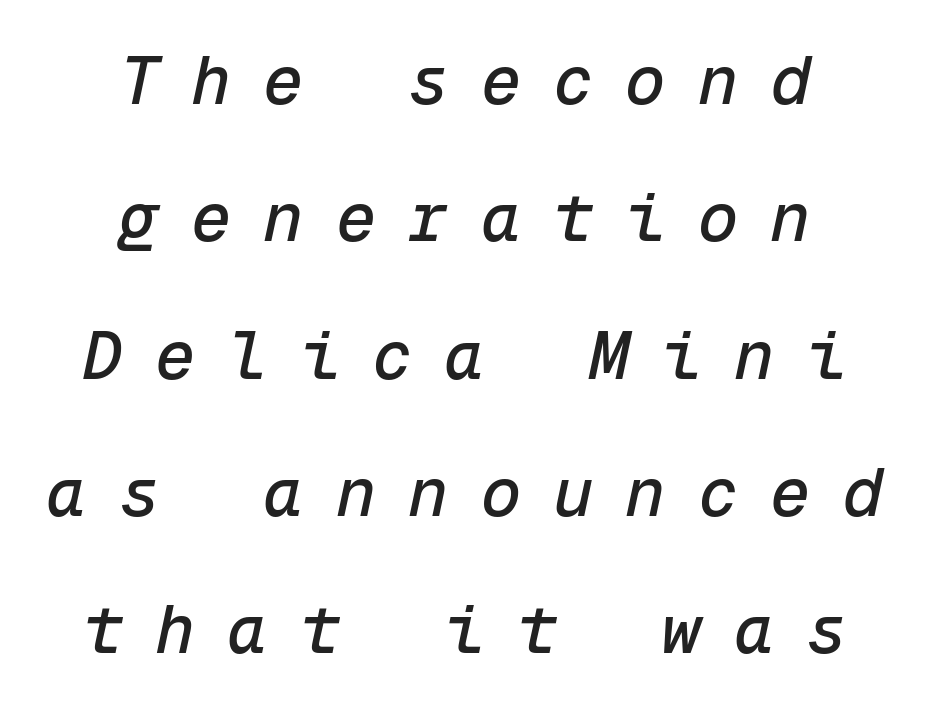
Q: Is the text italic (slanted)? A: Yes, it leans right by about 12 degrees.
Q: Is the text underlined? A: No.
Q: How is the paragraph aligned? A: Centered.
Q: Is the spacing between letters normal or unusually wide? A: Unusually wide.
Q: Is the spacing between lines tight, normal or loose? A: Loose.
Q: Width (condensed, normal, or wide)? A: Normal.
Q: Stroke contrast? A: Low.
Q: x-height? A: Medium.
Q: Monospaced? A: Yes.
